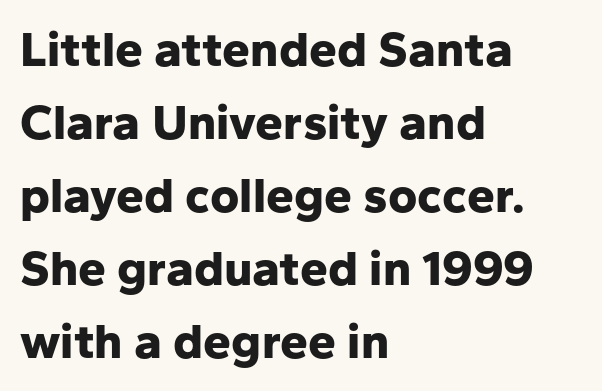
Q: Is the text bold? A: Yes.
Q: Is the text italic (slanted)? A: No, it is upright.
Q: Is the typeface a serif or a sans-serif typeface? A: Sans-serif.
Q: Is the text underlined? A: No.
Q: How is the paragraph aligned? A: Left-aligned.
Q: Is the spacing between letters normal or unusually wide? A: Normal.
Q: Is the spacing between lines tight, normal or loose? A: Normal.
Q: Width (condensed, normal, or wide)? A: Normal.
Q: Stroke contrast? A: Low.
Q: x-height? A: Medium.
Q: Monospaced? A: No.
